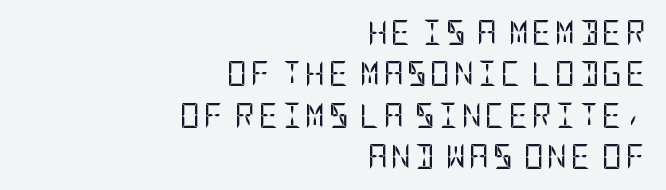
The image shows 25 px text type, upright; set right-aligned, normal line spacing (1.66x), not underlined.
